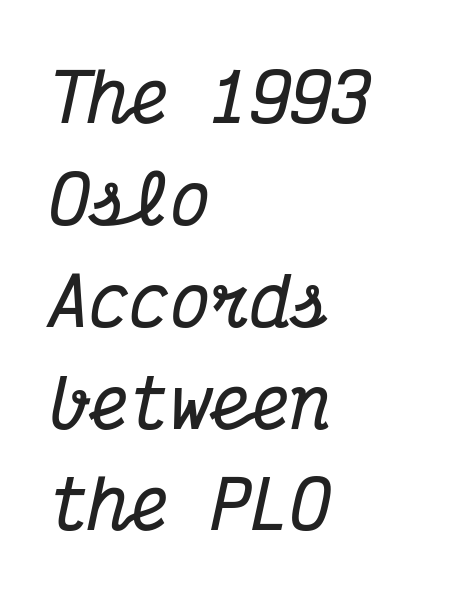
The image shows 67 px bold, condensed serif type, italic (leaning right), monospaced; set left-aligned, normal line spacing (1.52x), normal letter spacing, not underlined; medium stroke contrast and a medium x-height.
